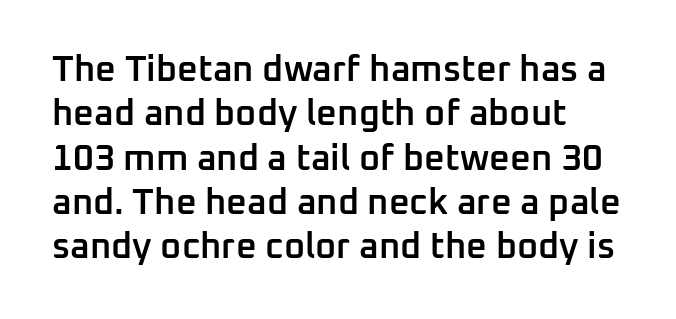
{"serif": "no", "italic": "no", "bold": "semi", "weight": "semibold", "width": "normal", "stroke_contrast": "low", "x_height": "medium", "monospaced": "no", "underline": "no", "align": "left", "line_spacing_ratio": 1.23, "letter_spacing": "normal", "letter_spacing_em": 0.0, "glyph_px": 36}
